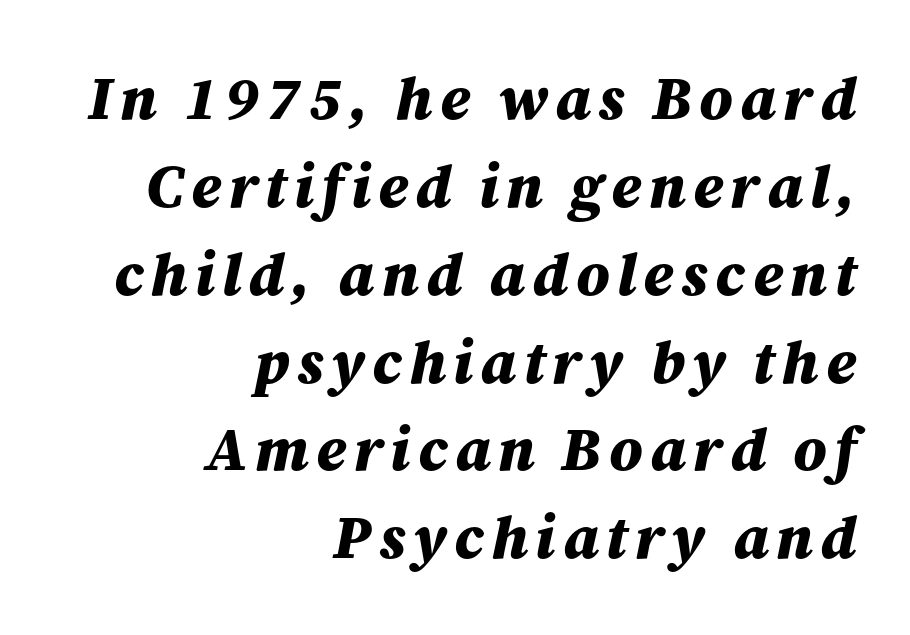
Do the characters align in a grid? No, the font is proportional. There's an unmistakable incline to the writing here. This sample keeps an unexceptional amount of space between lines. Strokes here are thick enough to call this a true bold. Leftover space on each line is placed entirely before the opening word. Underlining? Definitely not there.
